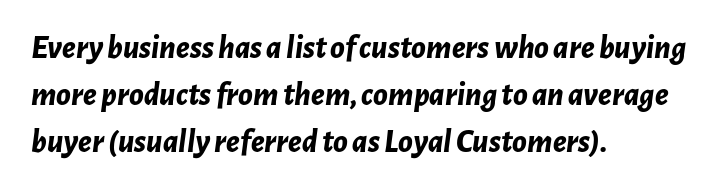
The image shows 33 px bold type, italic (leaning right); set left-aligned, normal line spacing (1.43x), normal letter spacing, not underlined; low stroke contrast and a medium x-height.
